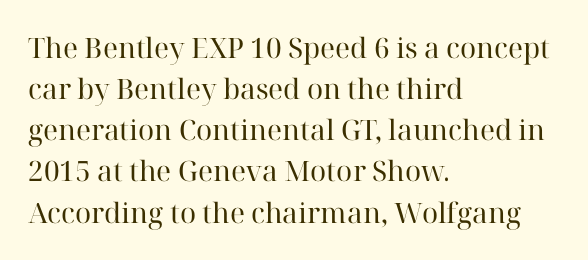
The image shows 28 px regular-weight serif type, upright; set left-aligned, normal line spacing (1.47x), normal letter spacing, not underlined; high stroke contrast and a medium x-height.
